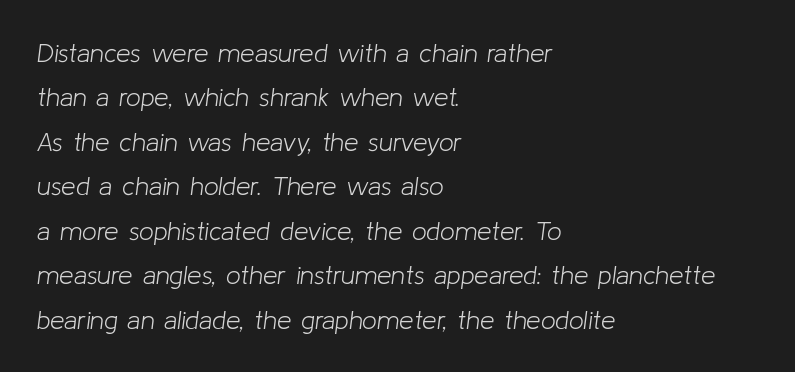
Observe the ordinary spacing: letters are neighbours, not strangers. Emphasis-style slanted type is in use. A student would call this left alignment; a typographer would say flush left, rag right. A bare baseline throughout the passage. Nothing heavy about these letters — not bold at all.
